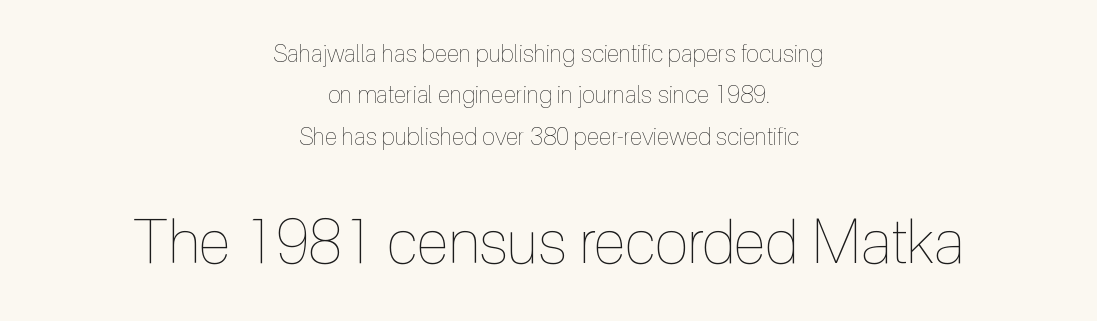
The face used here is proportionally spaced, like ordinary book or web type. The more generous point size was reserved for the lower chunk. Stems and bowls with no extra thickness — not bold. Rule under the text: the space is simply empty.
